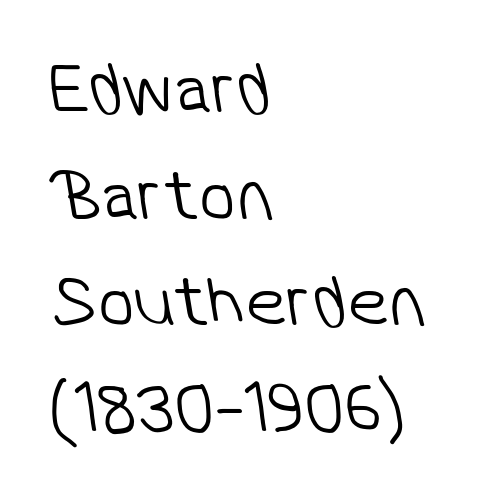
The image shows 74 px light sans-serif type; set left-aligned, normal line spacing (1.44x), normal letter spacing, not underlined; low stroke contrast and a medium x-height.
